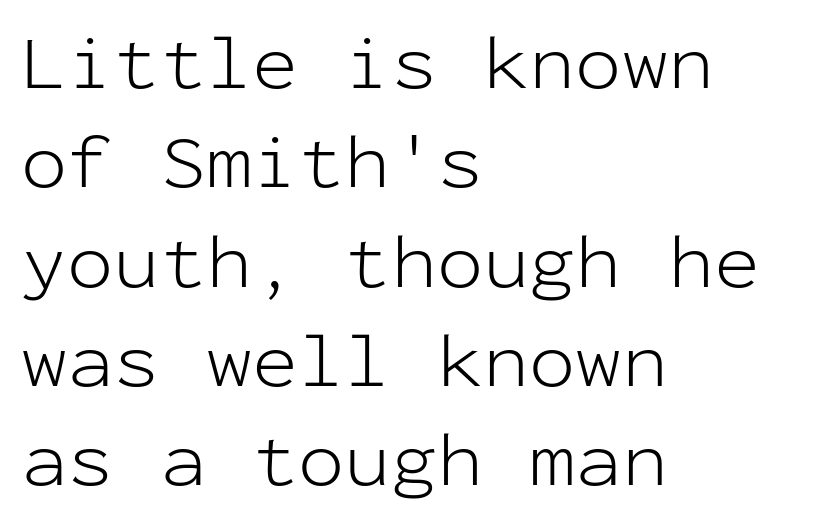
Summary of vertical rhythm: regular, with standard interline spacing. Note the uniform advance width — an 'i' takes as much space as an 'm'. Default kerning and tracking; the words read as compact shapes. No letter is thick-stroked: the sample isn't bold.
